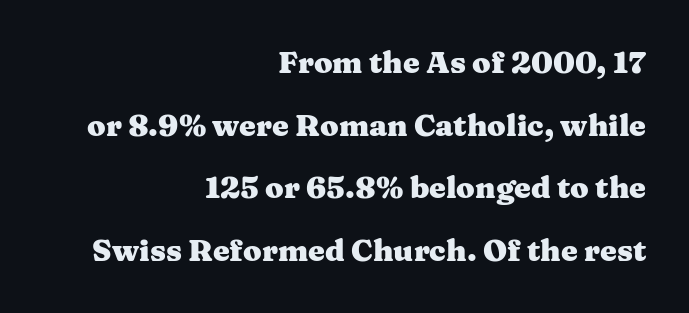
Q: Is the text bold? A: Yes.
Q: Is the text italic (slanted)? A: No, it is upright.
Q: Is the typeface a serif or a sans-serif typeface? A: Serif.
Q: Is the text underlined? A: No.
Q: How is the paragraph aligned? A: Right-aligned.
Q: Is the spacing between letters normal or unusually wide? A: Normal.
Q: Is the spacing between lines tight, normal or loose? A: Loose.
Q: Width (condensed, normal, or wide)? A: Wide.
Q: Stroke contrast? A: Medium.
Q: x-height? A: Medium.
Q: Monospaced? A: No.
